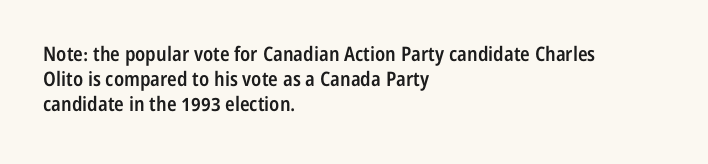
{"italic": "no", "bold": "semi", "underline": "no", "align": "left", "line_spacing": "normal", "line_spacing_ratio": 1.25, "letter_spacing": "normal", "letter_spacing_em": 0.0, "glyph_px": 20}
